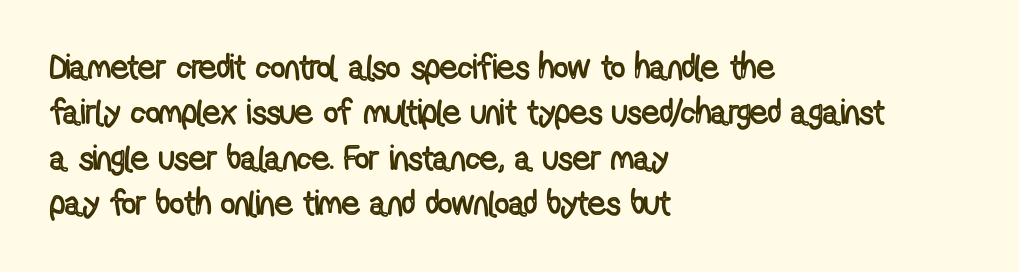
Q: Is the text italic (slanted)? A: No, it is upright.
Q: Is the text underlined? A: No.
Q: How is the paragraph aligned? A: Left-aligned.
Q: Is the spacing between letters normal or unusually wide? A: Normal.
Q: Is the spacing between lines tight, normal or loose? A: Normal.
Q: Width (condensed, normal, or wide)? A: Condensed.
Q: x-height? A: Medium.
Q: Monospaced? A: No.
